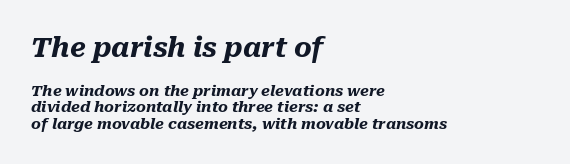
{"italic": "yes", "lean": "right", "slant_degrees": 10, "bold": "yes", "underline": "no", "align": "left", "line_spacing": "tight", "line_spacing_ratio": 1.09, "letter_spacing": "normal", "letter_spacing_em": 0.0, "larger_block": "first", "size_ratio": 1.8, "glyph_px": 27}
